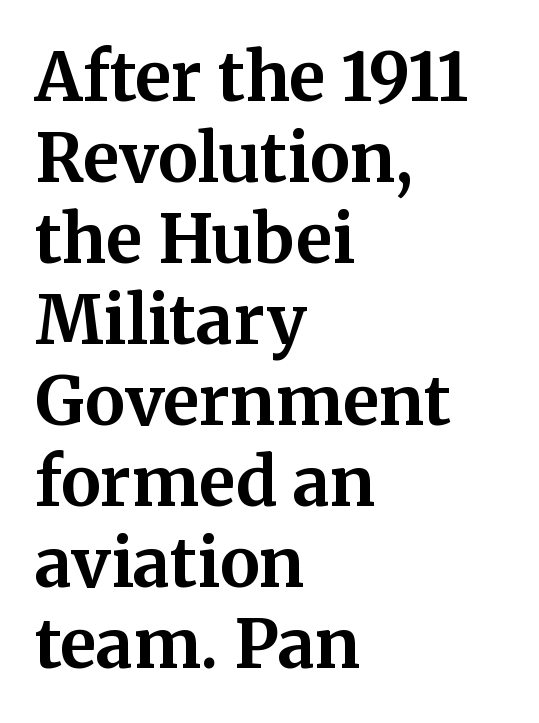
Set as a true bold cut, around the 700 mark. Any mark beneath the type? The region is blank. This is roman type, the default non-slanted kind. Reading down the block, your eye returns to a fixed left position each line. Proportional: the letters do not fall into vertical columns. The font family rendered here belongs to the serif group.
